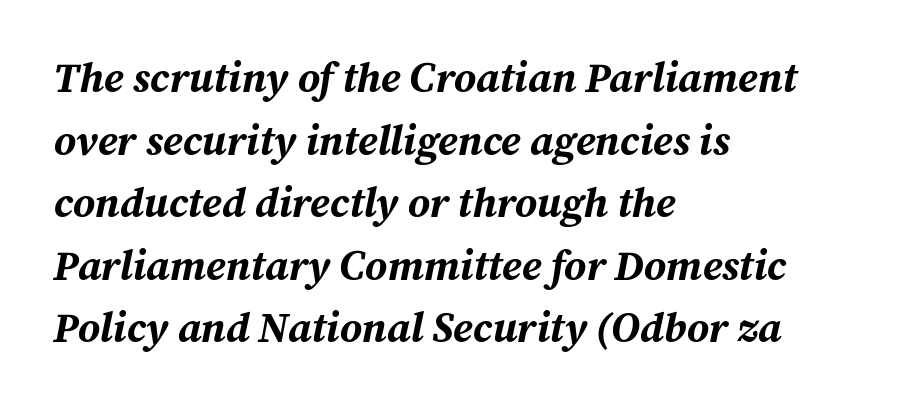
{"italic": "yes", "lean": "right", "slant_degrees": 12, "bold": "yes", "weight": "bold", "width": "normal", "stroke_contrast": "medium", "x_height": "medium", "monospaced": "no", "underline": "no", "align": "left", "line_spacing": "normal", "line_spacing_ratio": 1.49, "letter_spacing": "normal", "letter_spacing_em": 0.0, "glyph_px": 42}
